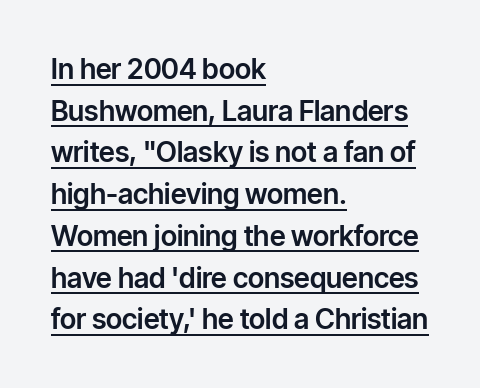
The image shows 28 px sans-serif type, upright; set left-aligned, normal line spacing (1.49x), normal letter spacing, underlined; low stroke contrast and a medium x-height.
